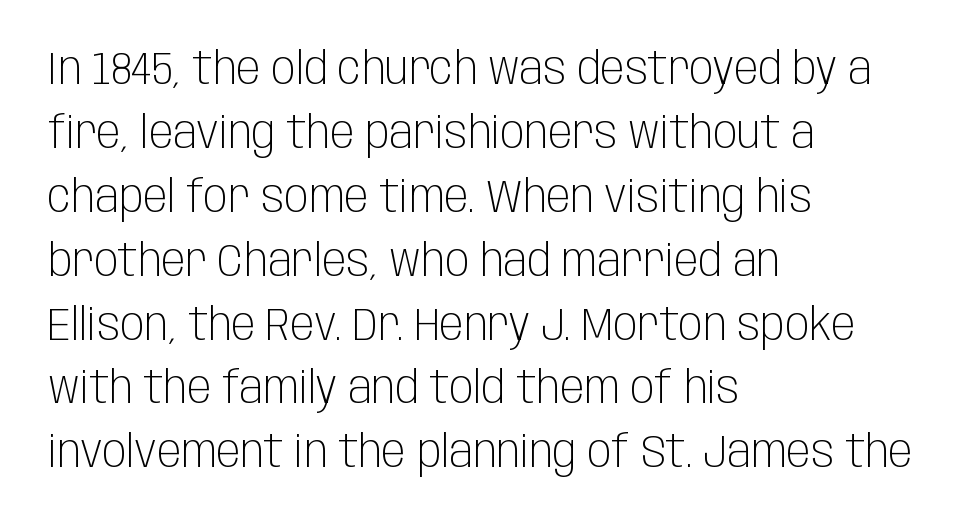
Q: Is the text bold? A: No.
Q: Is the text italic (slanted)? A: No, it is upright.
Q: Is the typeface a serif or a sans-serif typeface? A: Sans-serif.
Q: Is the text underlined? A: No.
Q: How is the paragraph aligned? A: Left-aligned.
Q: Is the spacing between letters normal or unusually wide? A: Normal.
Q: Is the spacing between lines tight, normal or loose? A: Normal.
Q: Width (condensed, normal, or wide)? A: Condensed.
Q: Stroke contrast? A: Low.
Q: x-height? A: Large.
Q: Monospaced? A: No.
